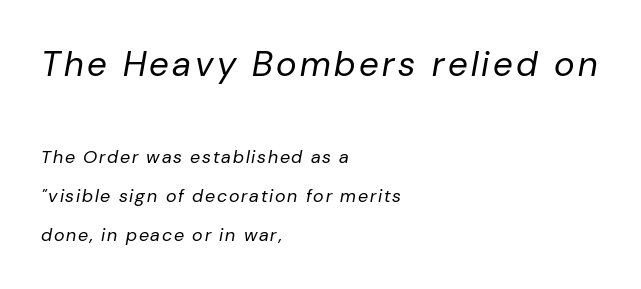
{"italic": "yes", "lean": "right", "slant_degrees": 10, "bold": "no", "weight": "regular", "width": "normal", "stroke_contrast": "low", "x_height": "medium", "monospaced": "no", "underline": "no", "align": "left", "line_spacing": "loose", "line_spacing_ratio": 2.17, "larger_block": "first", "size_ratio": 1.94, "glyph_px": 35}
